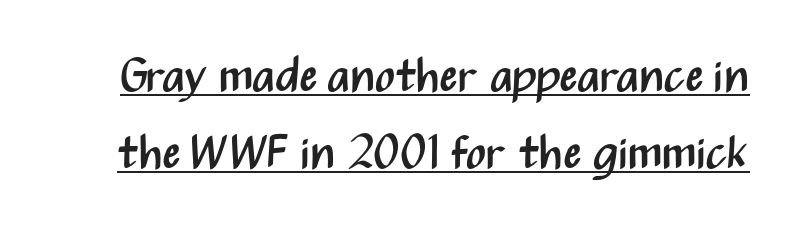
Here the designer chose a conventional face with non-uniform glyph widths. The passage shown has conventional tracking throughout. Quick note: interline space is typical. A typographer would call this underscored text.
